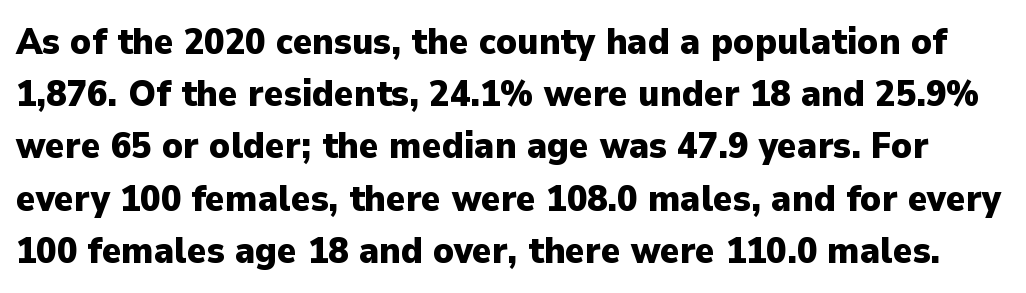
Spacing verdict: proportional, widths tailored to each character. The lettering stays uniformly vertical, giving the passage a roman look. The line-height multiplier appears to be the usual default. Tracking value appears to be zero — textbook default spacing. The letters carry no serifs — their stems end cleanly without finishing strokes. Bold? Absolutely — the strokes are thick and heavy.
